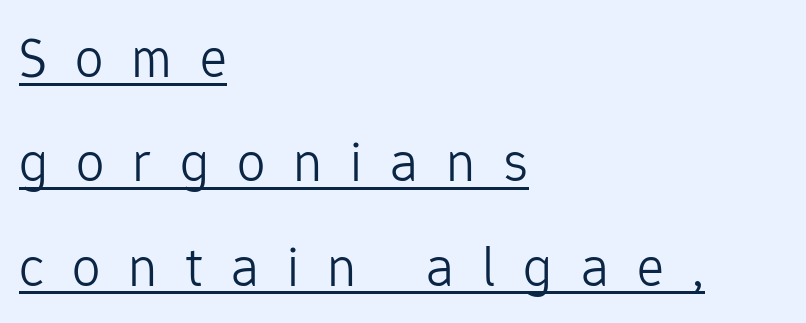
Q: Is the text bold? A: No.
Q: Is the text italic (slanted)? A: No, it is upright.
Q: Is the typeface a serif or a sans-serif typeface? A: Sans-serif.
Q: Is the text underlined? A: Yes.
Q: How is the paragraph aligned? A: Left-aligned.
Q: Is the spacing between letters normal or unusually wide? A: Unusually wide.
Q: Width (condensed, normal, or wide)? A: Normal.
Q: Stroke contrast? A: Low.
Q: x-height? A: Medium.
Q: Monospaced? A: No.
